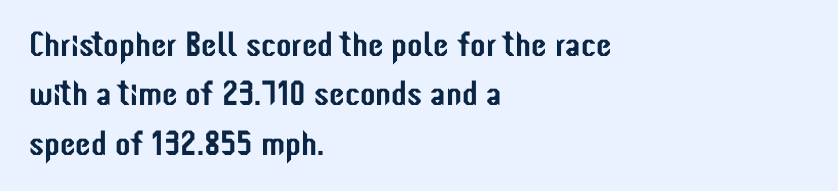
The image shows 35 px condensed sans-serif type, upright; set left-aligned, normal line spacing (1.41x), normal letter spacing, not underlined; low stroke contrast and a medium x-height.
